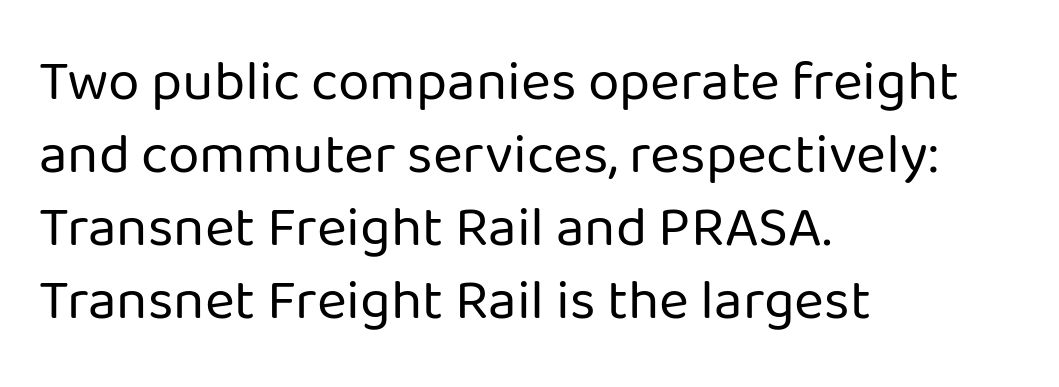
You can tell from the bare stems that sans-serif type was used. Stems here are at most as thick as an everyday book face. Nope, not italic — everything's standing straight. The text block is weighted toward the left margin, trailing off unevenly rightward.
